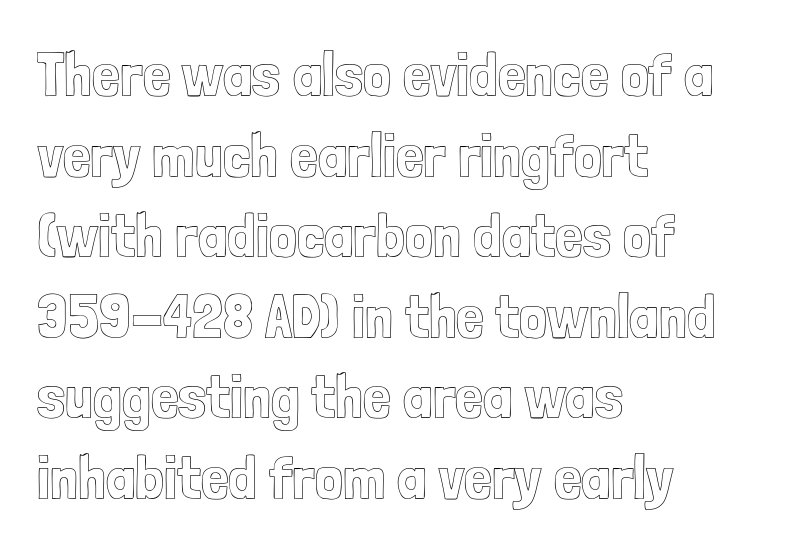
The image shows 62 px condensed type, upright; set left-aligned, normal line spacing (1.3x), normal letter spacing, not underlined; a medium x-height.
